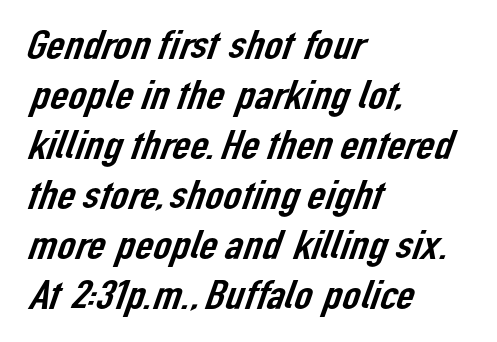
Q: Is the typeface a serif or a sans-serif typeface? A: Sans-serif.
Q: Is the text underlined? A: No.
Q: How is the paragraph aligned? A: Left-aligned.
Q: Is the spacing between letters normal or unusually wide? A: Normal.
Q: Is the spacing between lines tight, normal or loose? A: Normal.
Q: Width (condensed, normal, or wide)? A: Normal.
Q: Stroke contrast? A: Low.
Q: x-height? A: Medium.
Q: Monospaced? A: No.
